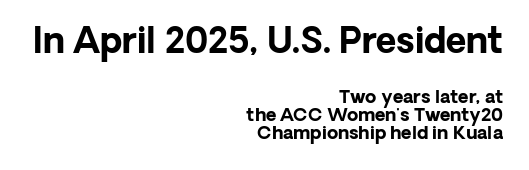
Q: Is the text bold? A: Yes.
Q: Is the text italic (slanted)? A: No, it is upright.
Q: Is the typeface a serif or a sans-serif typeface? A: Sans-serif.
Q: Is the text underlined? A: No.
Q: How is the paragraph aligned? A: Right-aligned.
Q: Is the spacing between letters normal or unusually wide? A: Normal.
Q: Is the spacing between lines tight, normal or loose? A: Tight.
Q: Which block of text is set in a larger size, the first (top) or the second (bottom)? A: The first (top) one.
Q: Width (condensed, normal, or wide)? A: Normal.
Q: Stroke contrast? A: Low.
Q: x-height? A: Medium.
Q: Monospaced? A: No.
